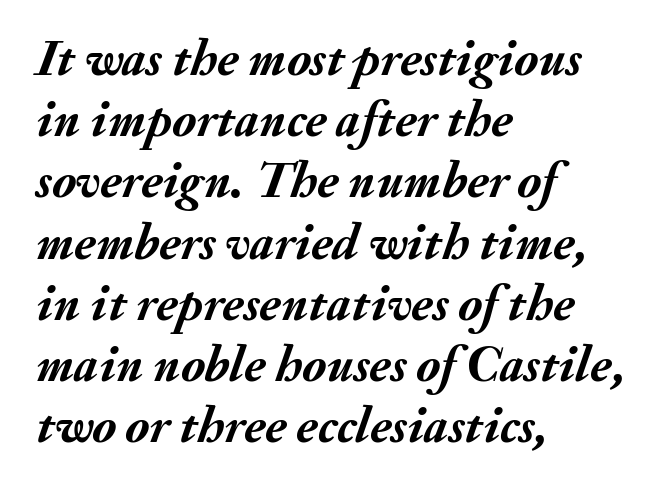
{"italic": "yes", "lean": "right", "slant_degrees": 20, "bold": "yes", "weight": "semibold", "width": "normal", "stroke_contrast": "medium", "x_height": "small", "monospaced": "no", "underline": "no", "align": "left", "line_spacing_ratio": 1.2, "letter_spacing": "normal", "letter_spacing_em": 0.0, "glyph_px": 51}
